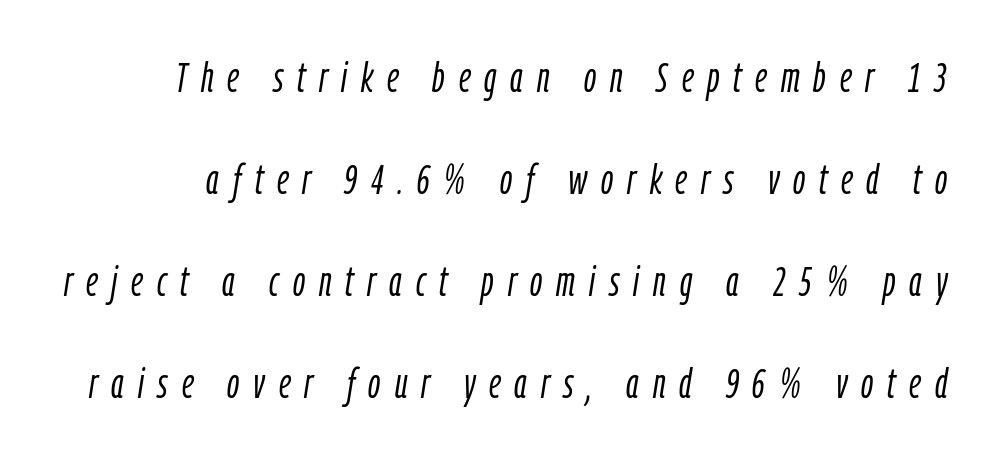
{"italic": "yes", "lean": "right", "slant_degrees": 9, "bold": "no", "weight": "light", "width": "condensed", "stroke_contrast": "low", "x_height": "medium", "monospaced": "no", "underline": "no", "line_spacing": "loose", "line_spacing_ratio": 2.43, "letter_spacing": "wide", "letter_spacing_em": 0.33, "glyph_px": 42}
